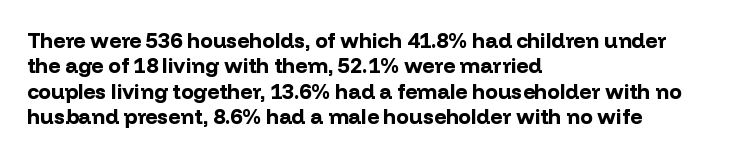
{"italic": "no", "bold": "yes", "underline": "no", "align": "left", "line_spacing_ratio": 1.21, "letter_spacing": "normal", "letter_spacing_em": 0.0, "glyph_px": 21}
